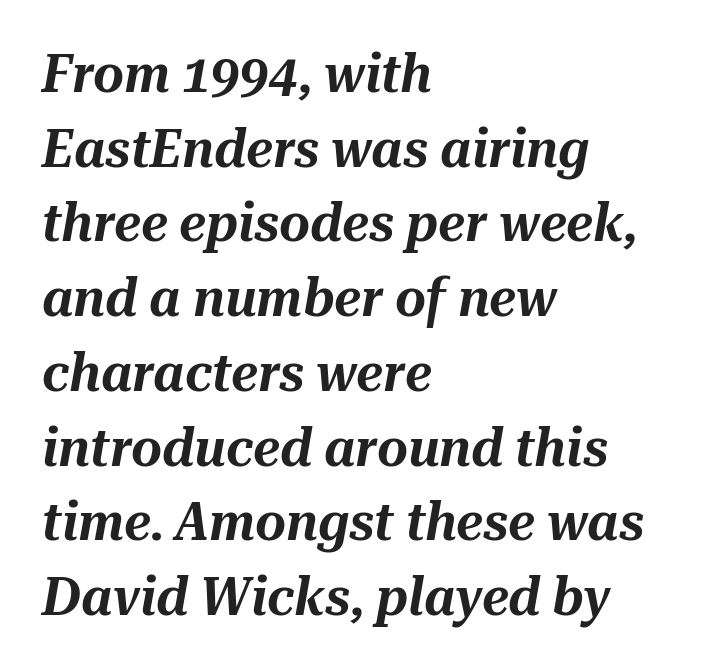
If you drew a ruler down the left edge, every line would touch it. The letters advance in unequal steps, a hallmark of proportional type. You can tell it's italic because the verticals aren't actually vertical. The line texture is even and compact thanks to regular tracking.
